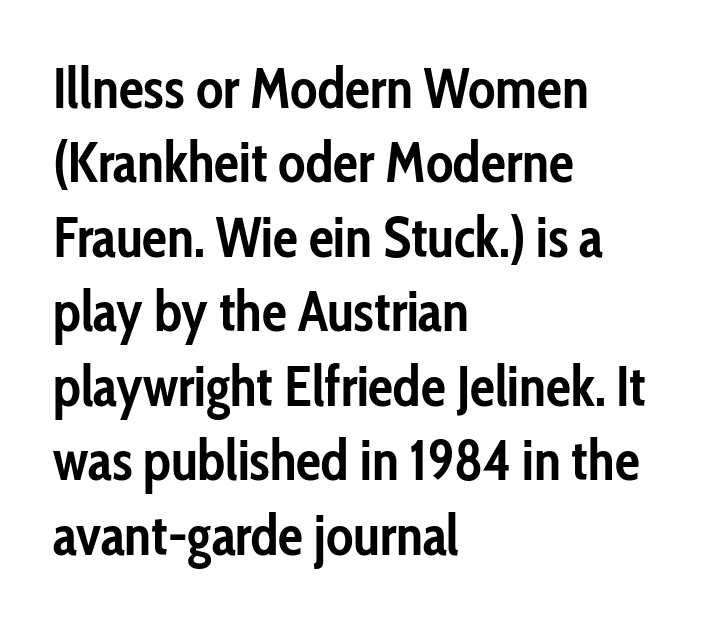
In terms of weight, the rendering is a true, heavy bold. Notice how the stems are strictly vertical — no italics here. Nobody drew a line under any word here. Varying glyph widths throughout — classic text-font behaviour. Tracking value appears to be zero — textbook default spacing.
